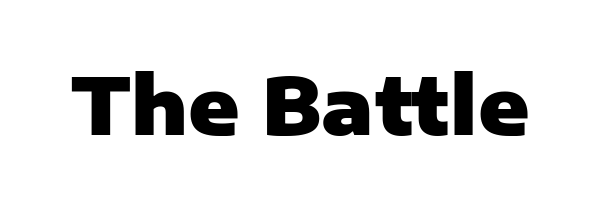
A sans-serif font was chosen for this passage. This rendering leaves character spacing at its baseline value. The lettering stays uniformly vertical, giving the passage a roman look. Is this a fixed-width face? No — the glyphs have proportional, varying widths. Check under the words: just untouched page. Summary of weight: heavy, a full bold.
